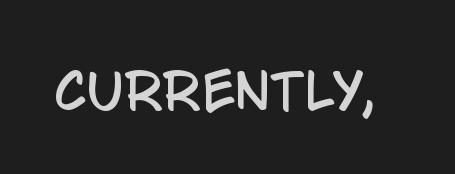
Q: Is the text italic (slanted)? A: No, it is upright.
Q: Is the typeface a serif or a sans-serif typeface? A: Sans-serif.
Q: Is the text underlined? A: No.
Q: Is the spacing between letters normal or unusually wide? A: Normal.
Q: Width (condensed, normal, or wide)? A: Condensed.
Q: Stroke contrast? A: Low.
Q: x-height? A: Large.
Q: Monospaced? A: No.
